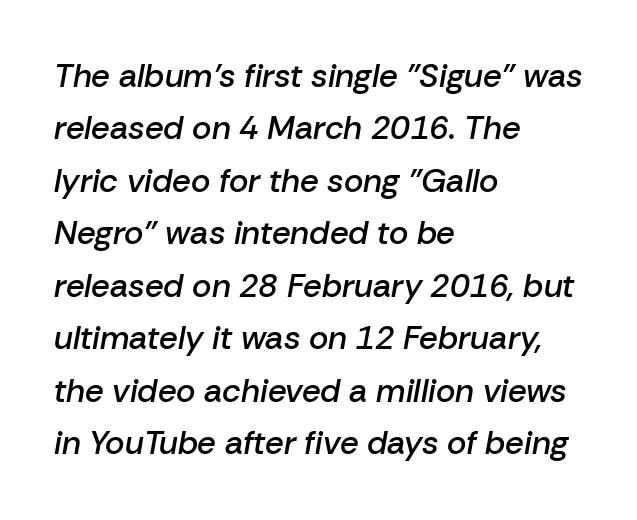
The image shows 33 px semibold type, italic (leaning right); set left-aligned, normal line spacing (1.59x), normal letter spacing, not underlined; low stroke contrast and a medium x-height.
